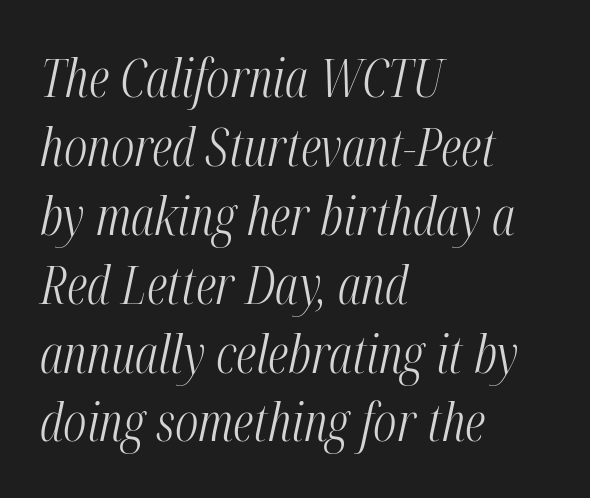
{"italic": "yes", "lean": "right", "slant_degrees": 12, "bold": "no", "weight": "light", "width": "condensed", "stroke_contrast": "medium", "x_height": "medium", "monospaced": "no", "underline": "no", "align": "left", "line_spacing": "normal", "line_spacing_ratio": 1.3, "letter_spacing": "normal", "letter_spacing_em": 0.0, "glyph_px": 53}
